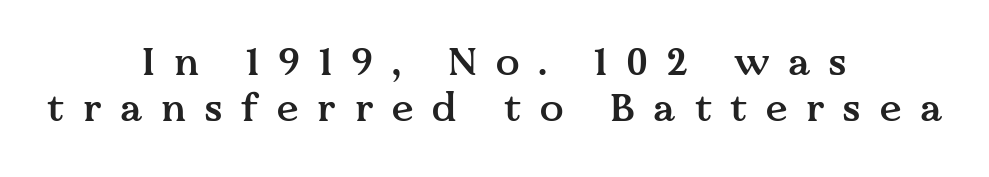
Here the glyphs are tracked loosely, breaking word shapes into spaced letters. Alignment: centered. Posture: upright roman. The foot of each line stays bare and open.
